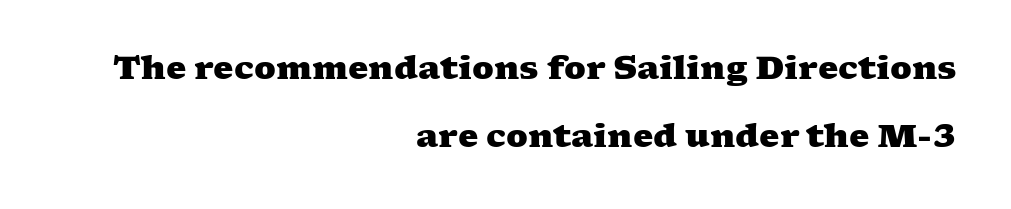
{"serif": "yes", "bold": "yes", "weight": "heavy", "width": "wide", "stroke_contrast": "medium", "x_height": "medium", "monospaced": "no", "underline": "no", "align": "right", "line_spacing": "loose", "line_spacing_ratio": 2.11, "letter_spacing": "normal", "letter_spacing_em": 0.0, "glyph_px": 32}
